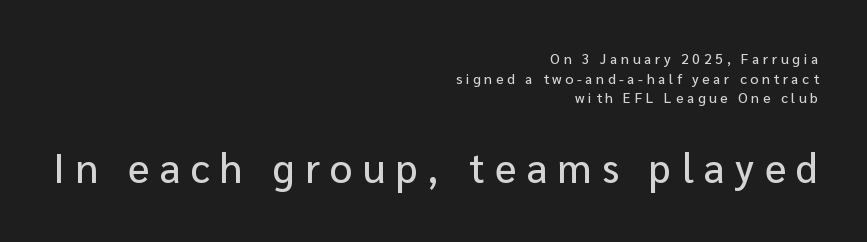
The designer went with a sans here, leaving each stem footless. Think of a printed novel: that variable character pitch is what you see here. Is the letter spacing exaggerated? Yes — the characters are pushed far apart. Leading matches the norm, producing a regular column. Bare-footed words on every line. Top chunk: small. Bottom chunk: large.
